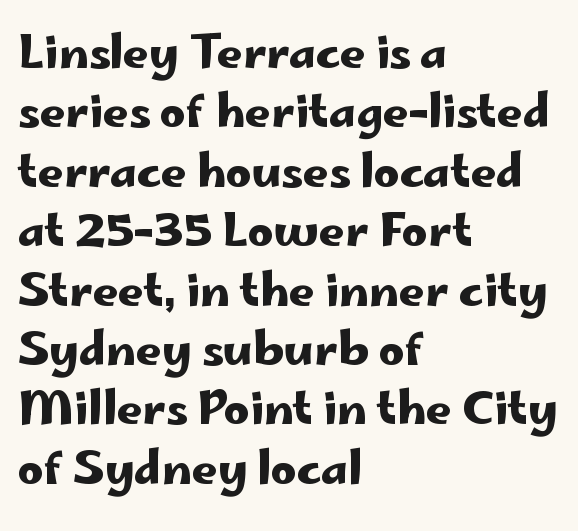
The baseline area is clear. You could not count columns in this text — the font is proportionally spaced. Serifs: no, the terminals of the letterforms are clean. The lines in this sample share a left origin and differ only in where they stop. The designer left line spacing at the default.
